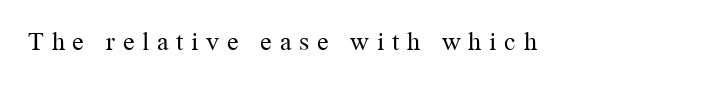
Q: Is the text bold? A: No.
Q: Is the text italic (slanted)? A: No, it is upright.
Q: Is the text underlined? A: No.
Q: Is the spacing between letters normal or unusually wide? A: Unusually wide.
